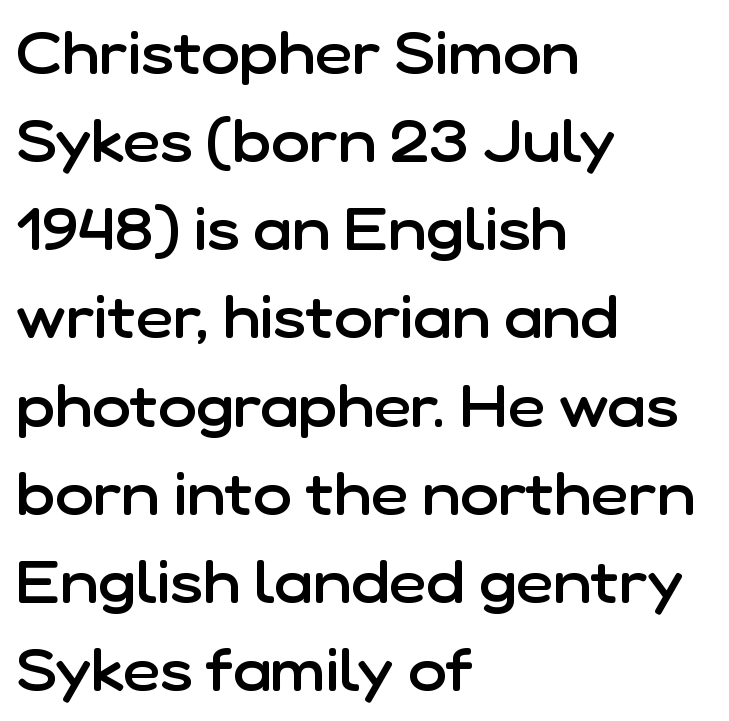
Q: Is the text bold? A: Semi-bold.
Q: Is the text italic (slanted)? A: No, it is upright.
Q: Is the typeface a serif or a sans-serif typeface? A: Sans-serif.
Q: Is the text underlined? A: No.
Q: How is the paragraph aligned? A: Left-aligned.
Q: Is the spacing between letters normal or unusually wide? A: Normal.
Q: Is the spacing between lines tight, normal or loose? A: Normal.
Q: Width (condensed, normal, or wide)? A: Normal.
Q: Stroke contrast? A: Low.
Q: x-height? A: Medium.
Q: Monospaced? A: No.
